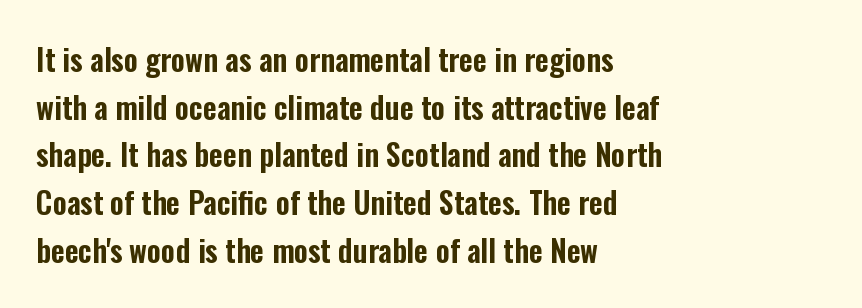
The setting favours the left margin, as ordinary paragraphs usually do. The passage shown stacks its lines at a standard gap. The strip under each line holds only bare page. Examine the stroke ends and you'll find no serifs.
